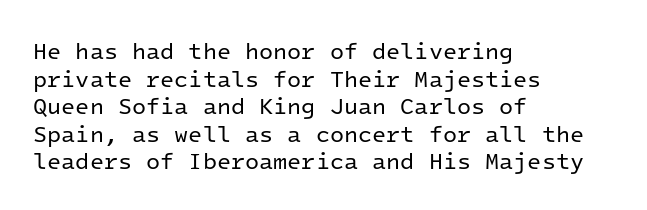
Q: Is the text bold? A: No.
Q: Is the text italic (slanted)? A: No, it is upright.
Q: Is the text underlined? A: No.
Q: How is the paragraph aligned? A: Left-aligned.
Q: Is the spacing between letters normal or unusually wide? A: Normal.
